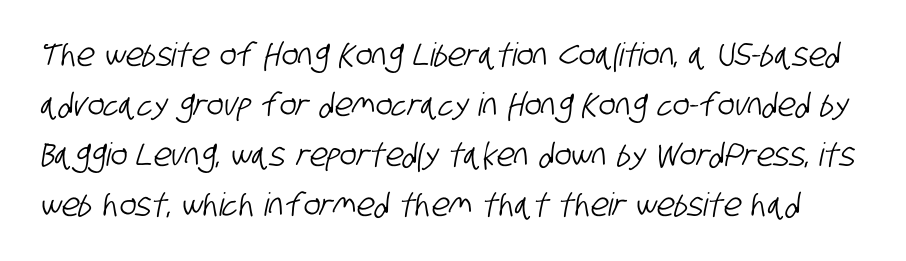
Q: Is the typeface a serif or a sans-serif typeface? A: Sans-serif.
Q: Is the text underlined? A: No.
Q: Is the spacing between letters normal or unusually wide? A: Normal.
Q: Is the spacing between lines tight, normal or loose? A: Normal.
Q: Width (condensed, normal, or wide)? A: Condensed.
Q: Stroke contrast? A: Low.
Q: x-height? A: Large.
Q: Monospaced? A: No.
